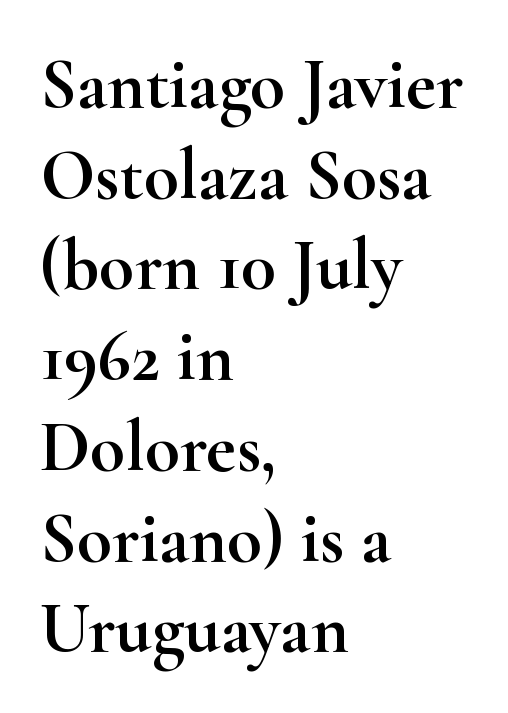
Spacing verdict: proportional, widths tailored to each character. Letterform terminals end in serifs throughout the passage. In terms of leading, this rendering sits right in the middle. This sample uses plain, unmodified letter spacing.
